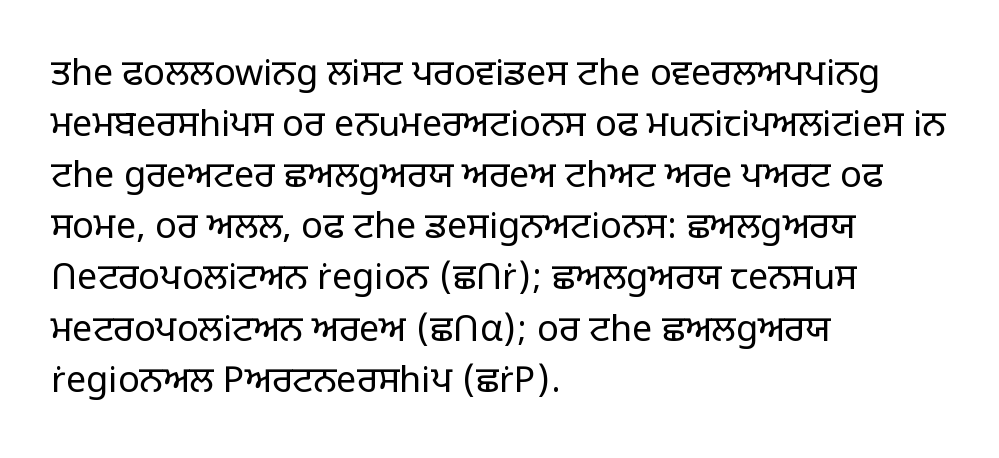
Q: Is the text bold? A: No.
Q: Is the text italic (slanted)? A: No, it is upright.
Q: Is the typeface a serif or a sans-serif typeface? A: Sans-serif.
Q: Is the text underlined? A: No.
Q: How is the paragraph aligned? A: Left-aligned.
Q: Is the spacing between letters normal or unusually wide? A: Normal.
Q: Is the spacing between lines tight, normal or loose? A: Normal.
Q: Width (condensed, normal, or wide)? A: Normal.
Q: Stroke contrast? A: Low.
Q: x-height? A: Large.
Q: Monospaced? A: No.
